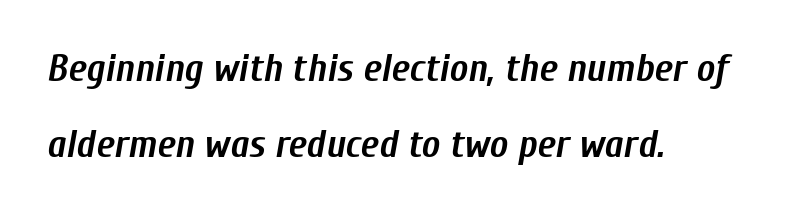
{"italic": "yes", "lean": "right", "slant_degrees": 10, "bold": "yes", "weight": "semibold", "width": "condensed", "stroke_contrast": "low", "x_height": "medium", "monospaced": "no", "underline": "no", "align": "left", "line_spacing": "loose", "line_spacing_ratio": 1.96, "letter_spacing": "normal", "letter_spacing_em": 0.0, "glyph_px": 39}
